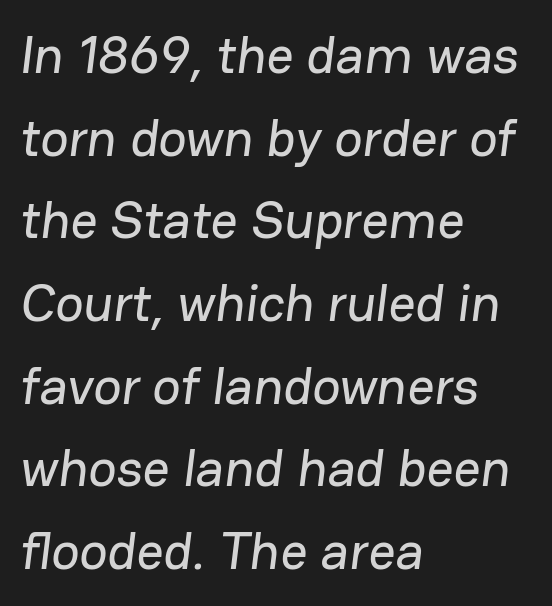
The image shows 53 px sans-serif type; set left-aligned, normal line spacing (1.56x), normal letter spacing, not underlined; low stroke contrast and a medium x-height.
